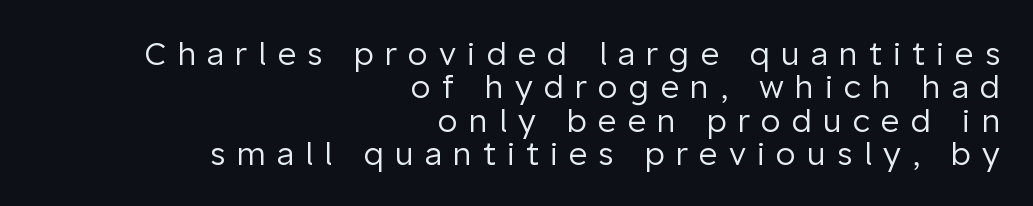
Varying glyph widths throughout — classic text-font behaviour. You could barely slide anything between these rows. Honestly, there is no underline to notice here at all. Inter-character spacing is expanded well beyond the font's built-in metrics. Style check: upright.
